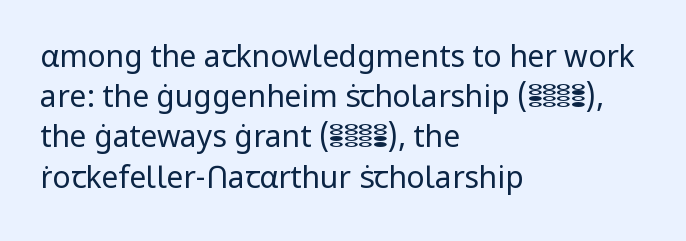
Is the block centered? No — it sits flush against the left margin. Beneath every word, the page is bare. Grotesque or geometric, the face here clearly has no serifs. Look at the tracking — it's just the regular setting, nothing added. Line spacing here is normal. Here the designer chose a conventional face with non-uniform glyph widths.
